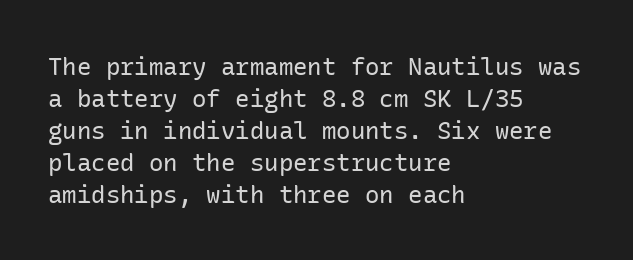
A bare baseline throughout the passage. Does the lettering tilt? It doesn't — this is upright. Leftover space on each line is placed entirely after the last word. Regarding leading, the lines here are spaced in the standard way. Inter-character spacing is left at the font's built-in metrics. Compared with a typical body face, this is equally light or lighter still.
